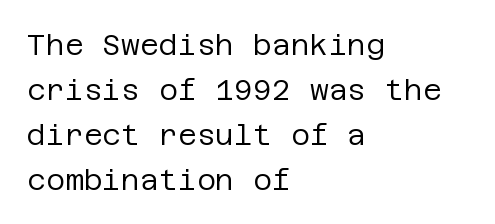
If you measured baseline to baseline, you'd find a middling distance. Every row of glyphs begins at an identical x-position on the left. Stems and bowls with no extra thickness — not bold. Unlike a traditional serif, this face leaves its strokes unadorned.
